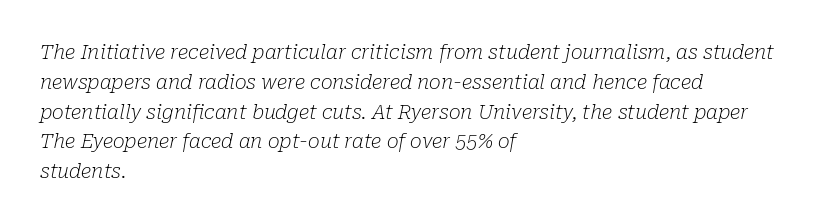
{"italic": "yes", "lean": "right", "slant_degrees": 10, "bold": "no", "underline": "no", "align": "left", "line_spacing": "normal", "line_spacing_ratio": 1.49, "letter_spacing": "normal", "letter_spacing_em": 0.0, "glyph_px": 20}
